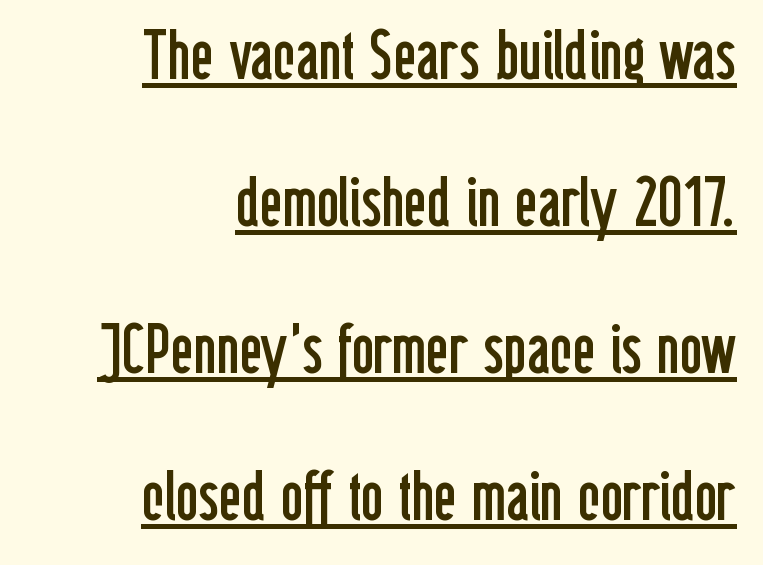
A baseline rule has been typeset under these characters. Upright lettering throughout. The text block is weighted toward the right margin, trailing off unevenly leftward. Letterform terminals end flat and unadorned throughout the passage. Is the type heavy? It reads as light-to-regular instead.
